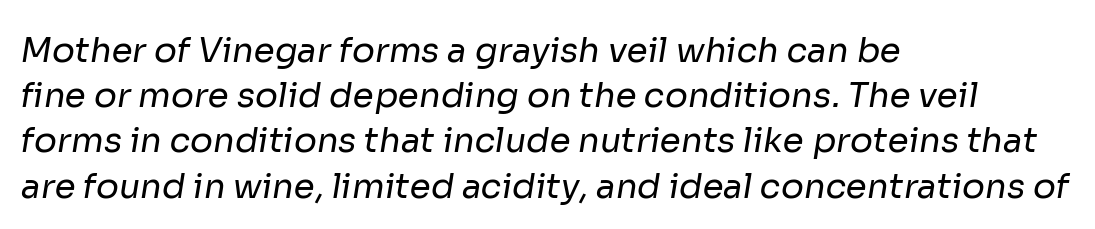
Q: Is the text bold? A: No.
Q: Is the typeface a serif or a sans-serif typeface? A: Sans-serif.
Q: Is the text underlined? A: No.
Q: How is the paragraph aligned? A: Left-aligned.
Q: Is the spacing between letters normal or unusually wide? A: Normal.
Q: Is the spacing between lines tight, normal or loose? A: Normal.
Q: Width (condensed, normal, or wide)? A: Normal.
Q: Stroke contrast? A: Low.
Q: x-height? A: Medium.
Q: Monospaced? A: No.
